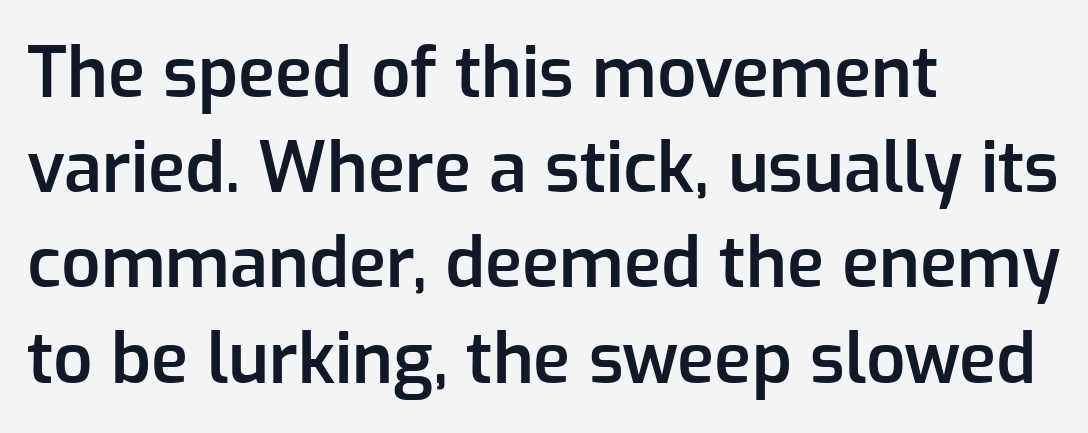
{"serif": "no", "italic": "no", "bold": "semi", "weight": "semibold", "width": "normal", "stroke_contrast": "low", "x_height": "medium", "monospaced": "no", "underline": "no", "align": "left", "line_spacing": "normal", "line_spacing_ratio": 1.38, "letter_spacing": "normal", "letter_spacing_em": 0.0, "glyph_px": 69}
